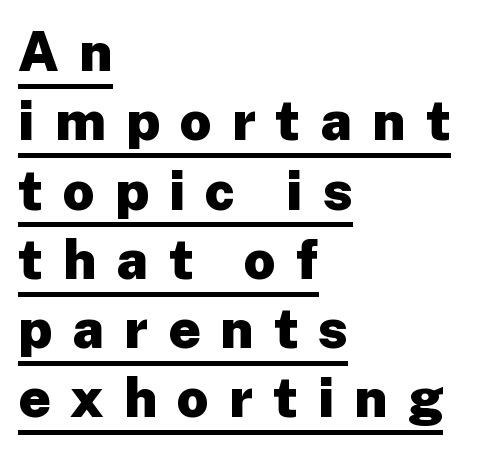
The rendered words wear a rule along their underside. The type sits square on the baseline with zero lean. The rendering uses a moderate line-height, typical for paragraphs. Weight check: bold — yes, fully.
